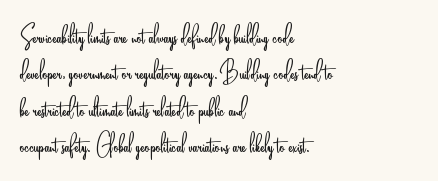
The image shows 30 px light, condensed sans-serif type; set left-aligned, line spacing 1.21x, normal letter spacing, not underlined; low stroke contrast and a small x-height.
